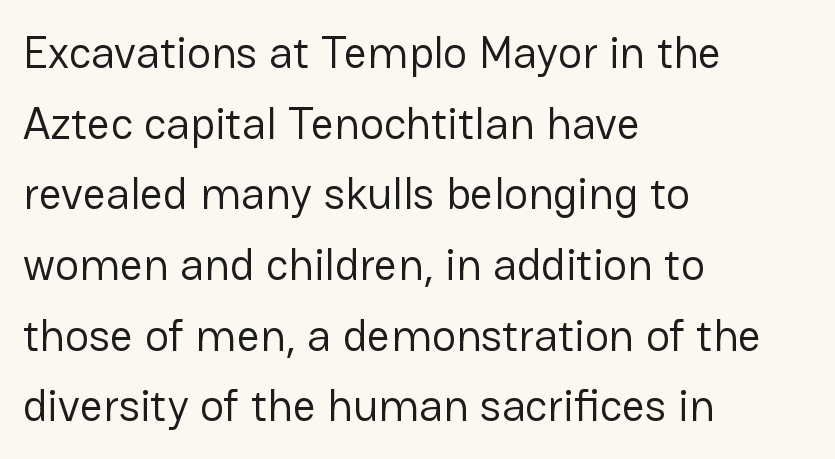
Q: Is the text bold? A: No.
Q: Is the text italic (slanted)? A: No, it is upright.
Q: Is the typeface a serif or a sans-serif typeface? A: Sans-serif.
Q: Is the text underlined? A: No.
Q: How is the paragraph aligned? A: Left-aligned.
Q: Is the spacing between letters normal or unusually wide? A: Normal.
Q: Is the spacing between lines tight, normal or loose? A: Normal.
Q: Width (condensed, normal, or wide)? A: Normal.
Q: Stroke contrast? A: Low.
Q: x-height? A: Medium.
Q: Monospaced? A: No.
